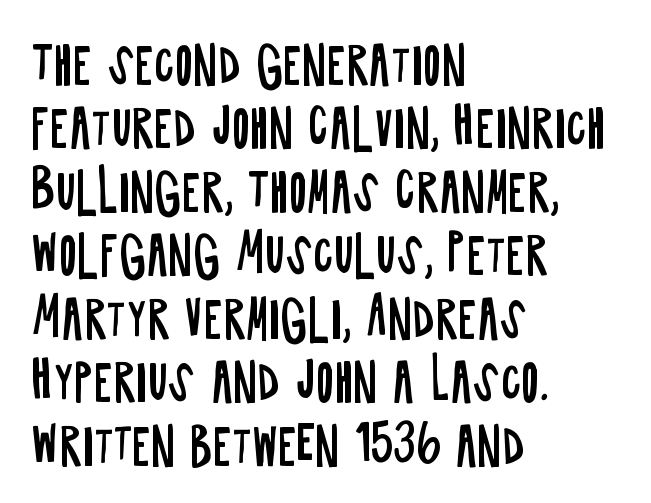
The image shows 50 px regular-weight, condensed sans-serif type, upright; set left-aligned, normal line spacing (1.27x), normal letter spacing, not underlined; low stroke contrast and a large x-height.
